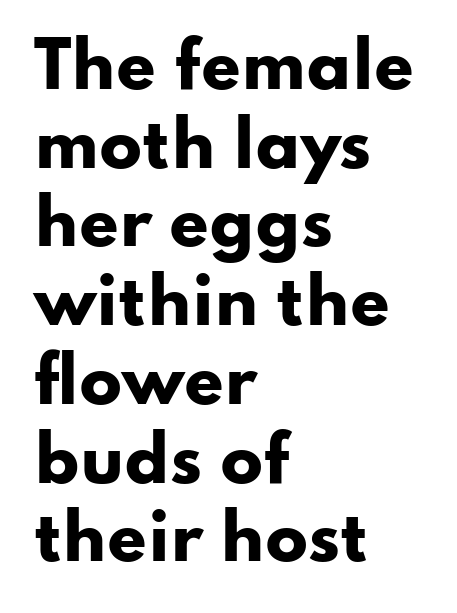
{"serif": "no", "italic": "no", "bold": "yes", "weight": "heavy", "width": "wide", "stroke_contrast": "low", "x_height": "small", "monospaced": "no", "underline": "no", "align": "left", "line_spacing": "normal", "line_spacing_ratio": 1.25, "letter_spacing": "normal", "letter_spacing_em": 0.0, "glyph_px": 63}
